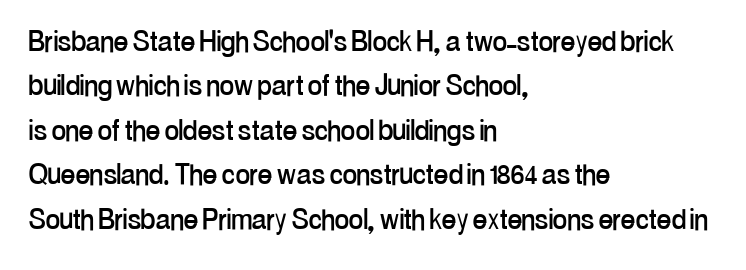
The image shows 35 px condensed sans-serif type, upright; set left-aligned, normal line spacing (1.27x), normal letter spacing, not underlined; low stroke contrast and a medium x-height.
